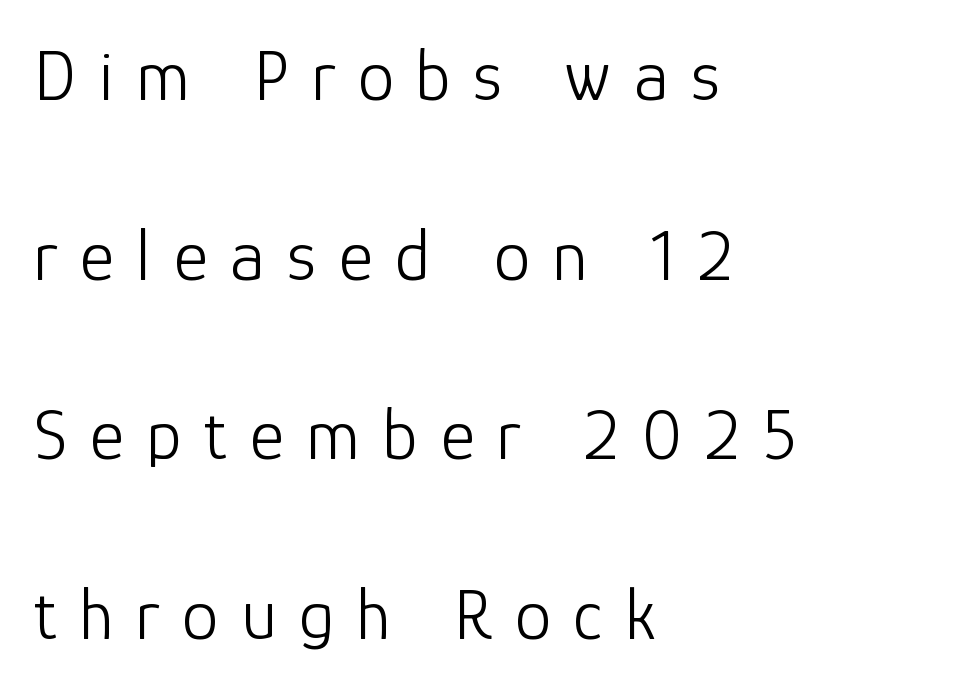
{"serif": "no", "italic": "no", "bold": "no", "weight": "light", "width": "normal", "stroke_contrast": "low", "x_height": "medium", "monospaced": "no", "underline": "no", "align": "left", "line_spacing": "loose", "line_spacing_ratio": 2.46, "letter_spacing": "wide", "letter_spacing_em": 0.31, "glyph_px": 73}
